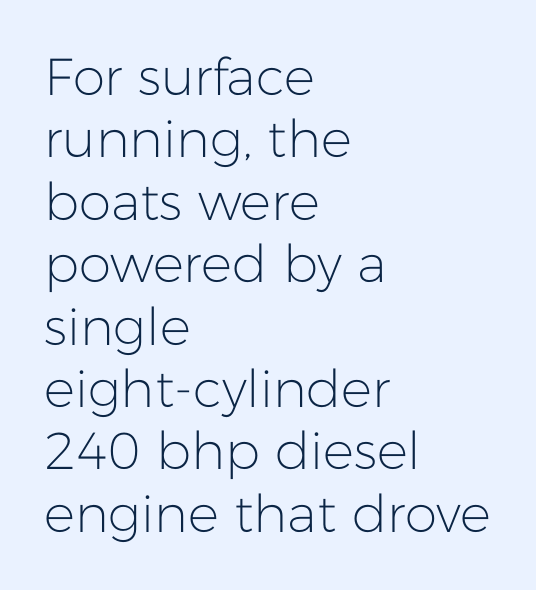
{"serif": "no", "italic": "no", "bold": "no", "weight": "light", "width": "normal", "stroke_contrast": "low", "x_height": "medium", "monospaced": "no", "underline": "no", "align": "left", "line_spacing_ratio": 1.2, "letter_spacing": "normal", "letter_spacing_em": 0.0, "glyph_px": 52}
